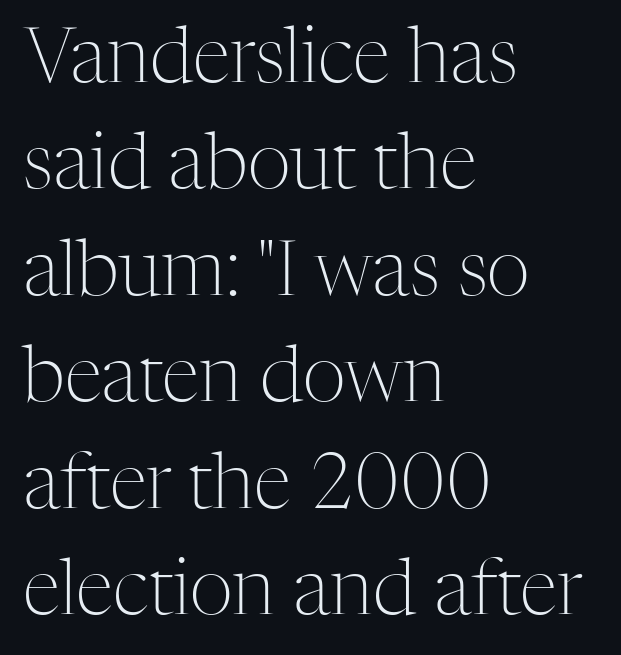
Do the characters align in a grid? No, the font is proportional. Leftover space on each line is placed entirely after the last word. Does extra space separate the letters? No, they use regular spacing. The rendering shows small feet on the letterforms — a serif design. Clear beneath every line of the passage. Is there any slant? The stems are plumb.
